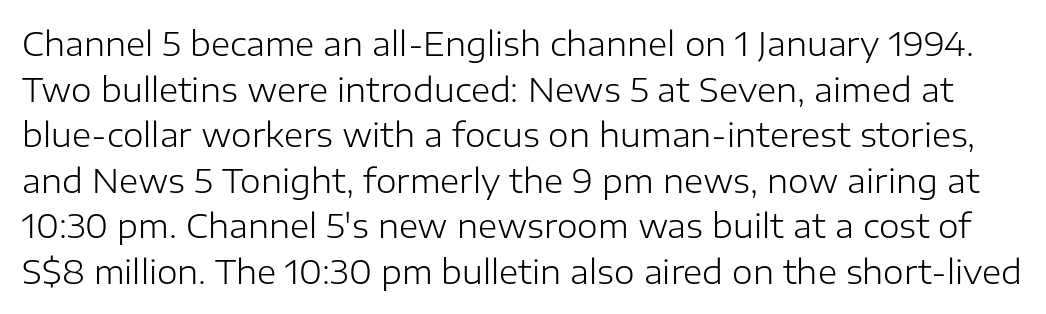
{"serif": "no", "italic": "no", "bold": "no", "weight": "light", "width": "normal", "stroke_contrast": "low", "x_height": "medium", "monospaced": "no", "underline": "no", "line_spacing": "normal", "line_spacing_ratio": 1.38, "letter_spacing": "normal", "letter_spacing_em": 0.0, "glyph_px": 33}
